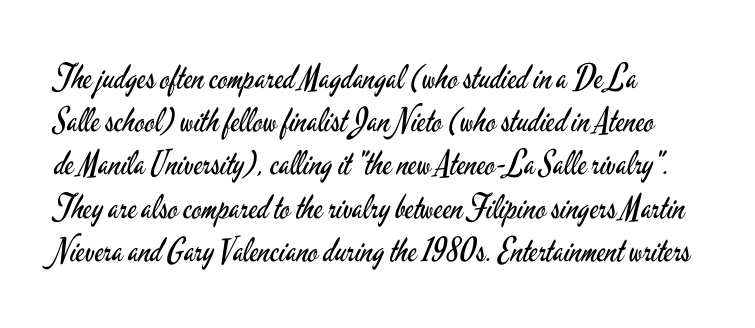
Q: Is the text bold? A: No.
Q: Is the text italic (slanted)? A: Yes.
Q: Is the typeface a serif or a sans-serif typeface? A: Sans-serif.
Q: Is the text underlined? A: No.
Q: Is the spacing between letters normal or unusually wide? A: Normal.
Q: Is the spacing between lines tight, normal or loose? A: Normal.
Q: Width (condensed, normal, or wide)? A: Condensed.
Q: Stroke contrast? A: Low.
Q: x-height? A: Small.
Q: Monospaced? A: No.
